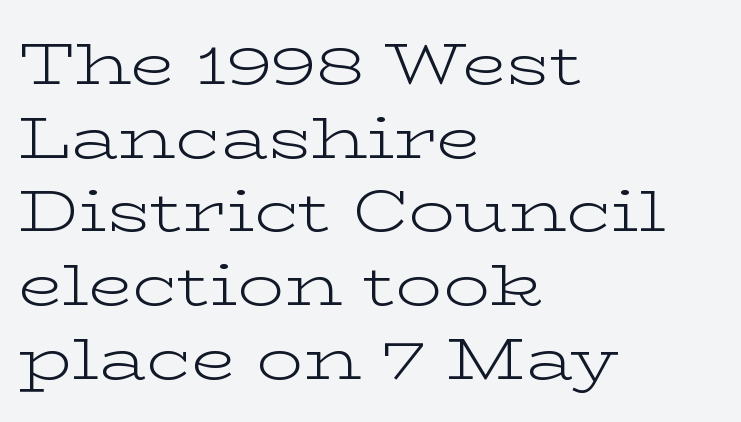
{"serif": "yes", "italic": "no", "bold": "no", "weight": "light", "width": "wide", "stroke_contrast": "low", "x_height": "medium", "monospaced": "no", "underline": "no", "align": "left", "line_spacing": "normal", "line_spacing_ratio": 1.27, "letter_spacing": "normal", "letter_spacing_em": 0.0, "glyph_px": 58}
